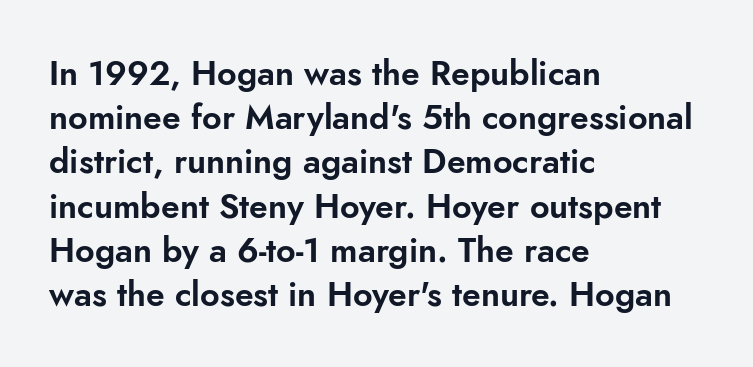
Q: Is the text italic (slanted)? A: No, it is upright.
Q: Is the typeface a serif or a sans-serif typeface? A: Sans-serif.
Q: Is the text underlined? A: No.
Q: How is the paragraph aligned? A: Left-aligned.
Q: Is the spacing between letters normal or unusually wide? A: Normal.
Q: Is the spacing between lines tight, normal or loose? A: Normal.
Q: Width (condensed, normal, or wide)? A: Normal.
Q: Stroke contrast? A: Low.
Q: x-height? A: Small.
Q: Monospaced? A: No.
